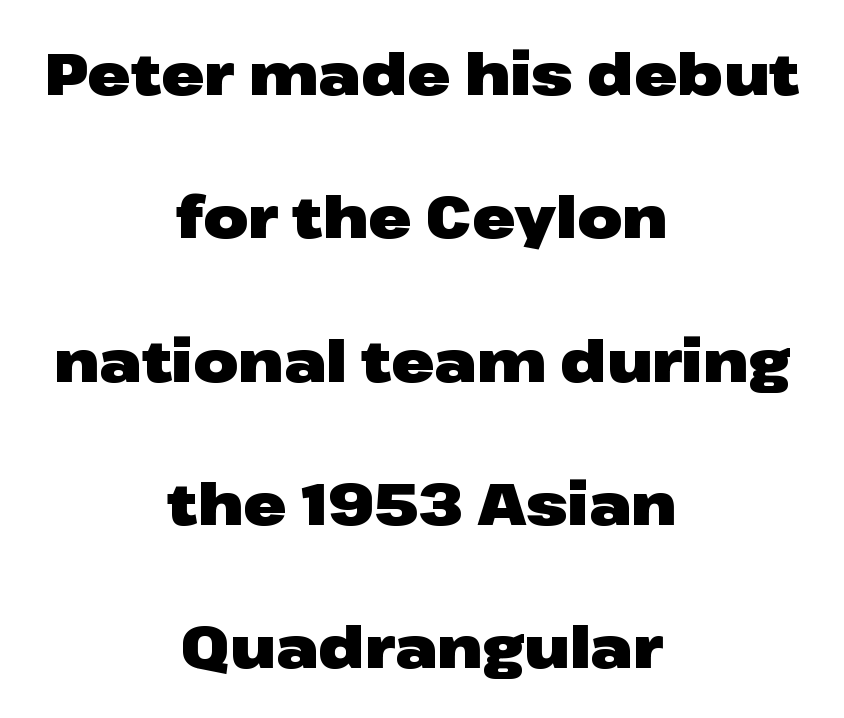
{"serif": "no", "italic": "no", "bold": "yes", "weight": "heavy", "width": "wide", "stroke_contrast": "low", "x_height": "medium", "monospaced": "no", "underline": "no", "align": "center", "line_spacing": "loose", "line_spacing_ratio": 2.47, "letter_spacing": "normal", "letter_spacing_em": 0.0, "glyph_px": 58}
